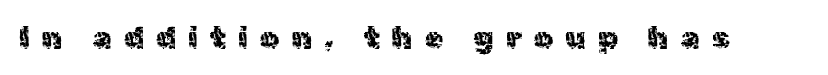
{"serif": "no", "italic": "no", "bold": "no", "weight": "regular", "width": "normal", "x_height": "medium", "monospaced": "no", "underline": "no", "letter_spacing": "wide", "letter_spacing_em": 0.41, "glyph_px": 30}
